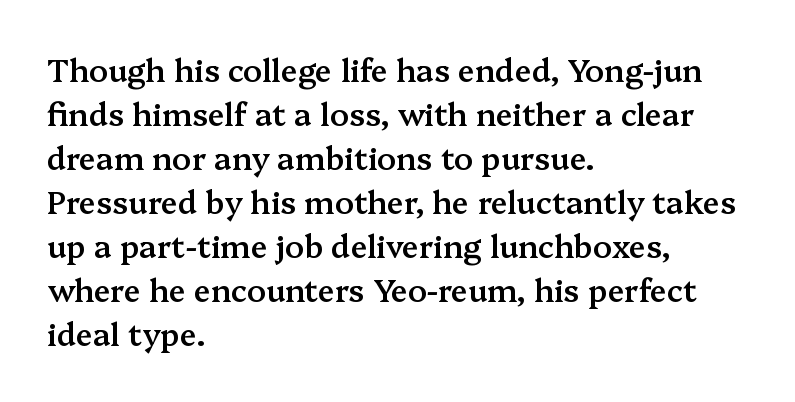
{"serif": "yes", "italic": "no", "bold": "semi", "weight": "semibold", "width": "normal", "stroke_contrast": "medium", "x_height": "medium", "monospaced": "no", "underline": "no", "align": "left", "line_spacing": "normal", "line_spacing_ratio": 1.42, "letter_spacing": "normal", "letter_spacing_em": 0.0, "glyph_px": 31}
